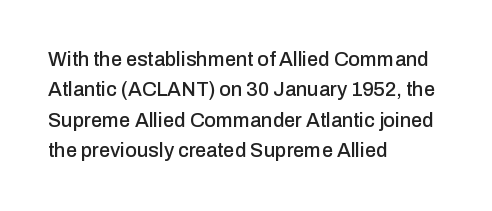
{"italic": "no", "underline": "no", "align": "left", "line_spacing": "normal", "line_spacing_ratio": 1.52, "letter_spacing": "normal", "letter_spacing_em": 0.0, "glyph_px": 20}
